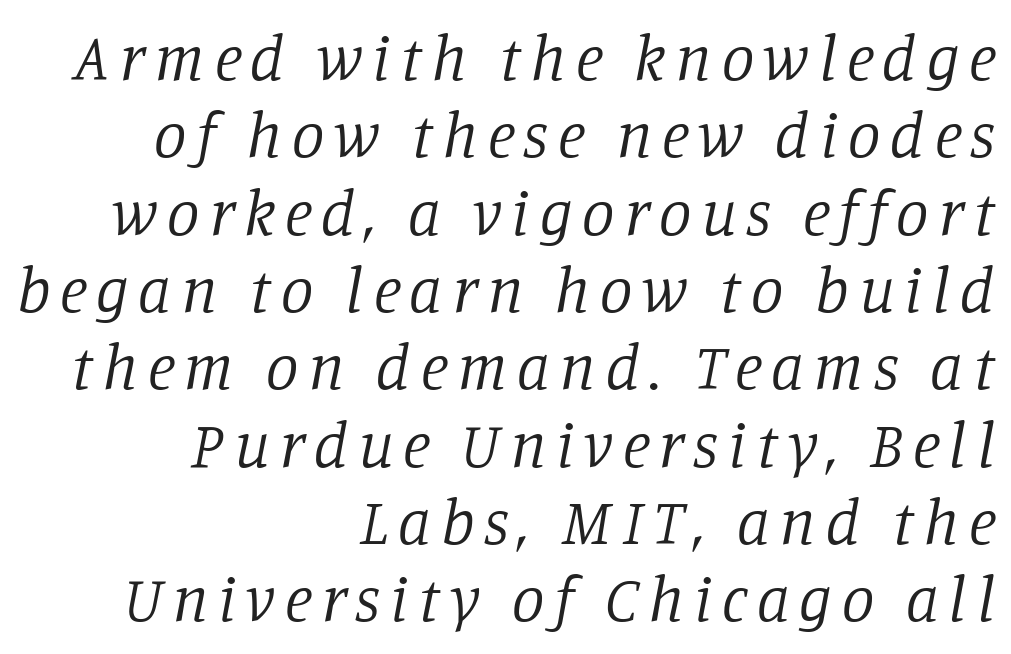
The image shows 65 px regular-weight serif type, italic (leaning right); set right-aligned, line spacing 1.19x, not underlined; low stroke contrast and a large x-height.
